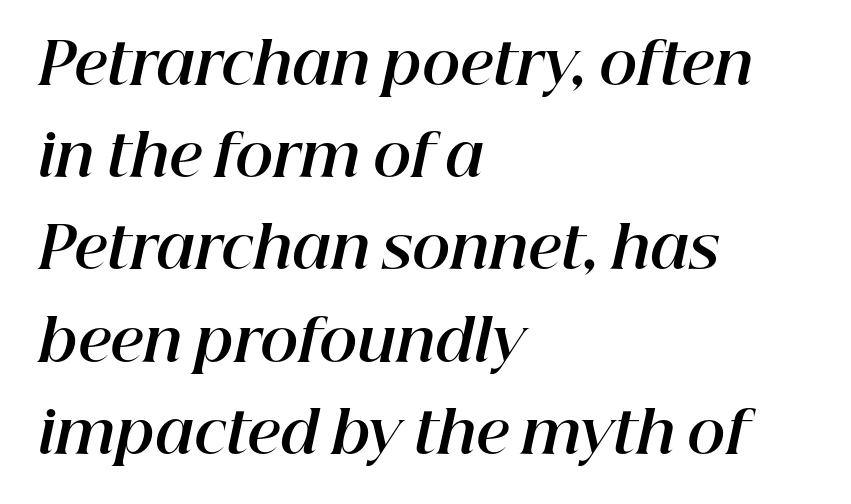
Q: Is the text bold? A: Yes.
Q: Is the text italic (slanted)? A: Yes, it leans right by about 12 degrees.
Q: Is the text underlined? A: No.
Q: How is the paragraph aligned? A: Left-aligned.
Q: Is the spacing between letters normal or unusually wide? A: Normal.
Q: Is the spacing between lines tight, normal or loose? A: Normal.
Q: Width (condensed, normal, or wide)? A: Normal.
Q: Stroke contrast? A: High.
Q: x-height? A: Medium.
Q: Monospaced? A: No.
